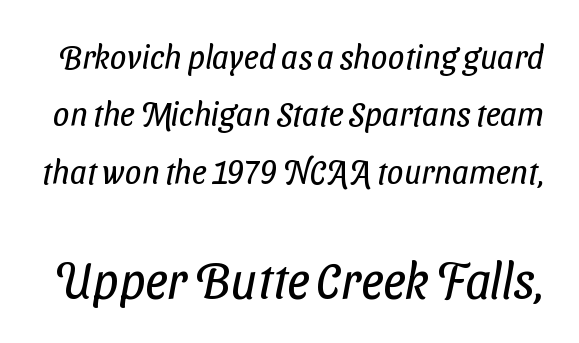
This sample uses plain, unmodified letter spacing. In this sample the second text group is rendered at the bigger scale. Has an underline been added? It has not. This sample uses a sans-serif face. Bold? No — there's no thickening of the strokes. Think of a printed novel: that variable character pitch is what you see here.
